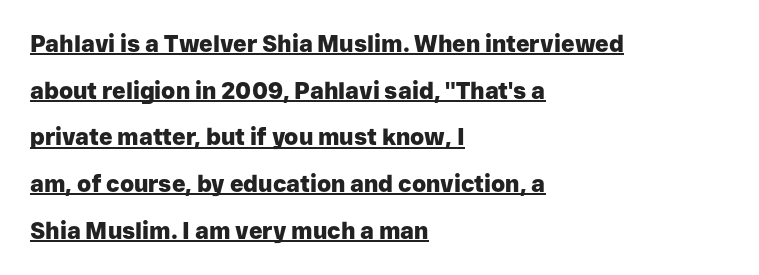
The image shows 23 px bold type, upright; set left-aligned, loose line spacing (2.03x), normal letter spacing, underlined.
